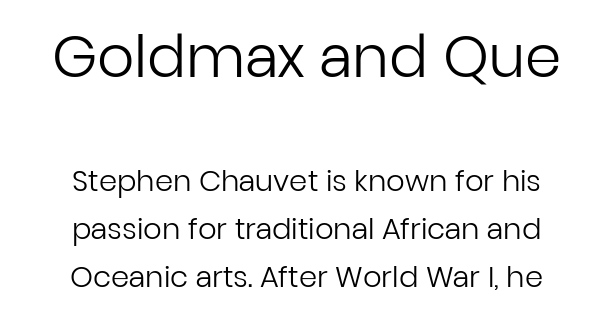
Q: Is the text bold? A: No.
Q: Is the text italic (slanted)? A: No, it is upright.
Q: Is the typeface a serif or a sans-serif typeface? A: Sans-serif.
Q: Is the text underlined? A: No.
Q: How is the paragraph aligned? A: Centered.
Q: Is the spacing between letters normal or unusually wide? A: Normal.
Q: Is the spacing between lines tight, normal or loose? A: Normal.
Q: Which block of text is set in a larger size, the first (top) or the second (bottom)? A: The first (top) one.
Q: Width (condensed, normal, or wide)? A: Normal.
Q: Stroke contrast? A: Low.
Q: x-height? A: Medium.
Q: Monospaced? A: No.
